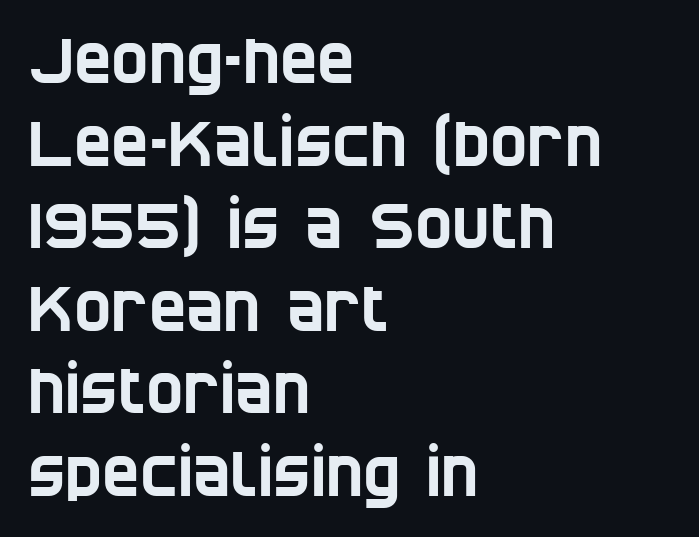
Q: Is the typeface a serif or a sans-serif typeface? A: Sans-serif.
Q: Is the text underlined? A: No.
Q: How is the paragraph aligned? A: Left-aligned.
Q: Is the spacing between letters normal or unusually wide? A: Normal.
Q: Is the spacing between lines tight, normal or loose? A: Normal.
Q: Width (condensed, normal, or wide)? A: Condensed.
Q: Stroke contrast? A: Low.
Q: x-height? A: Large.
Q: Monospaced? A: No.
